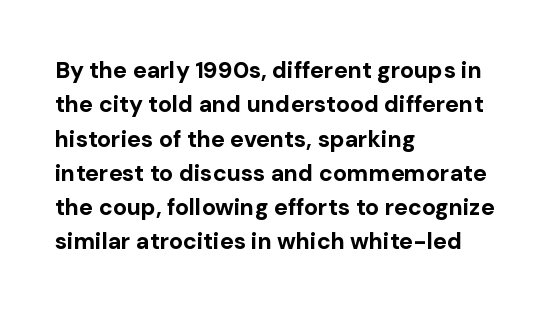
Q: Is the text bold? A: Yes.
Q: Is the text italic (slanted)? A: No, it is upright.
Q: Is the text underlined? A: No.
Q: How is the paragraph aligned? A: Left-aligned.
Q: Is the spacing between letters normal or unusually wide? A: Normal.
Q: Is the spacing between lines tight, normal or loose? A: Normal.
